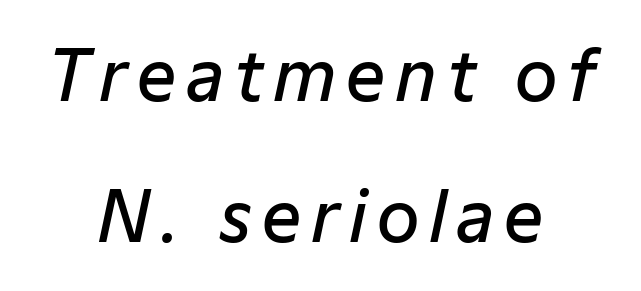
{"italic": "yes", "lean": "right", "slant_degrees": 12, "bold": "semi", "weight": "semibold", "width": "normal", "stroke_contrast": "low", "x_height": "medium", "monospaced": "no", "underline": "no", "align": "center", "line_spacing": "loose", "line_spacing_ratio": 2.04, "glyph_px": 69}
